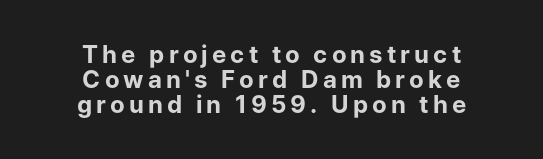
{"italic": "no", "bold": "yes", "underline": "no", "align": "center", "line_spacing": "tight", "line_spacing_ratio": 1.05, "glyph_px": 24}
